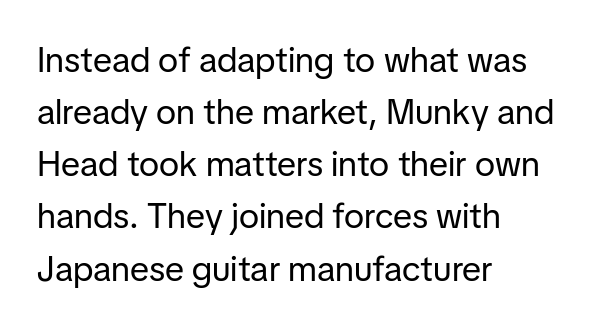
Regular leading. A bare baseline throughout the passage. Is the stroke heavy? The answer is a plain regular-or-lighter. Look at the tracking — it's just the regular setting, nothing added. Classification — sans serif.
